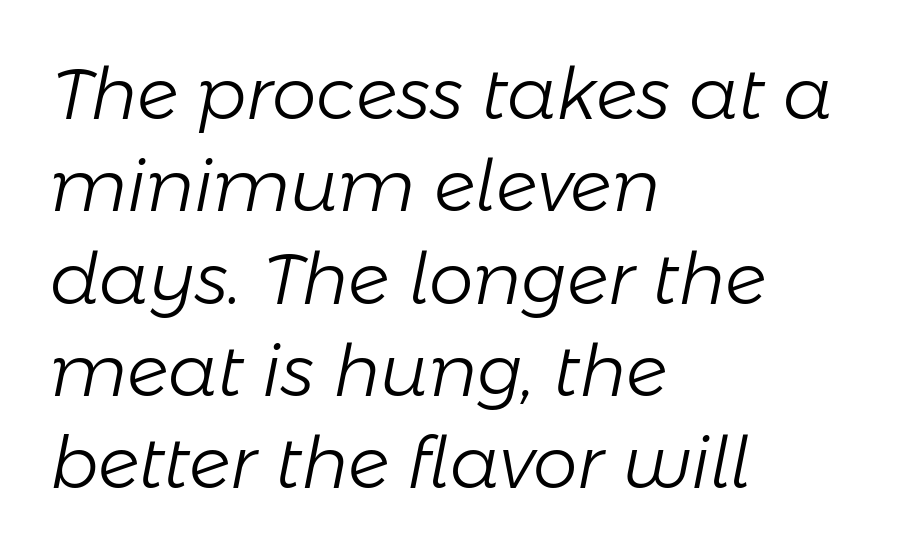
{"italic": "yes", "lean": "right", "slant_degrees": 11, "bold": "no", "weight": "light", "width": "normal", "stroke_contrast": "low", "x_height": "medium", "monospaced": "no", "underline": "no", "align": "left", "line_spacing": "normal", "line_spacing_ratio": 1.3, "letter_spacing": "normal", "letter_spacing_em": 0.0, "glyph_px": 71}
